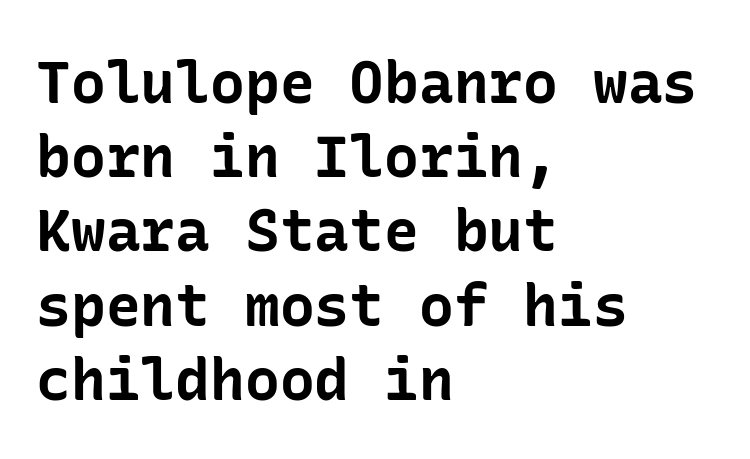
Strong, thick strokes mark this as bold type. Tall strokes in this sample are plumb rather than angled. I'd call this a sans setting — the letters go barefoot. Visually the block forms a straight wall on the left and a jagged coastline on the right. There is no visible air inserted between adjacent glyphs. The string is rendered with underlining switched off.
